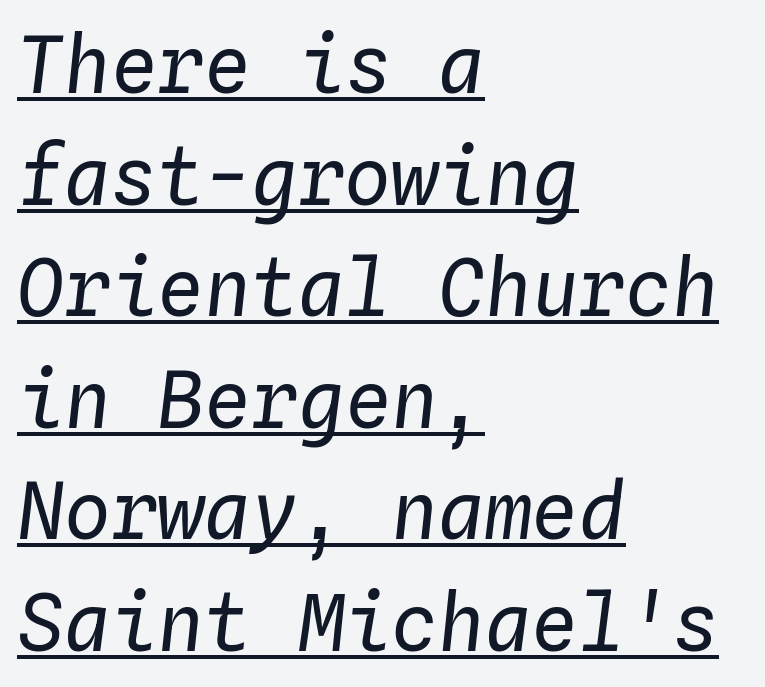
{"italic": "yes", "lean": "right", "slant_degrees": 4, "bold": "no", "weight": "regular", "width": "normal", "stroke_contrast": "low", "x_height": "medium", "monospaced": "yes", "underline": "yes", "align": "left", "line_spacing": "normal", "line_spacing_ratio": 1.43, "letter_spacing": "normal", "letter_spacing_em": 0.0, "glyph_px": 78}
